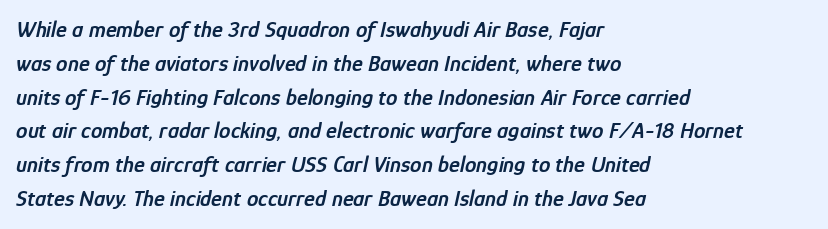
The image shows 23 px text type, italic (leaning right); set left-aligned, normal line spacing (1.47x), normal letter spacing, not underlined.
